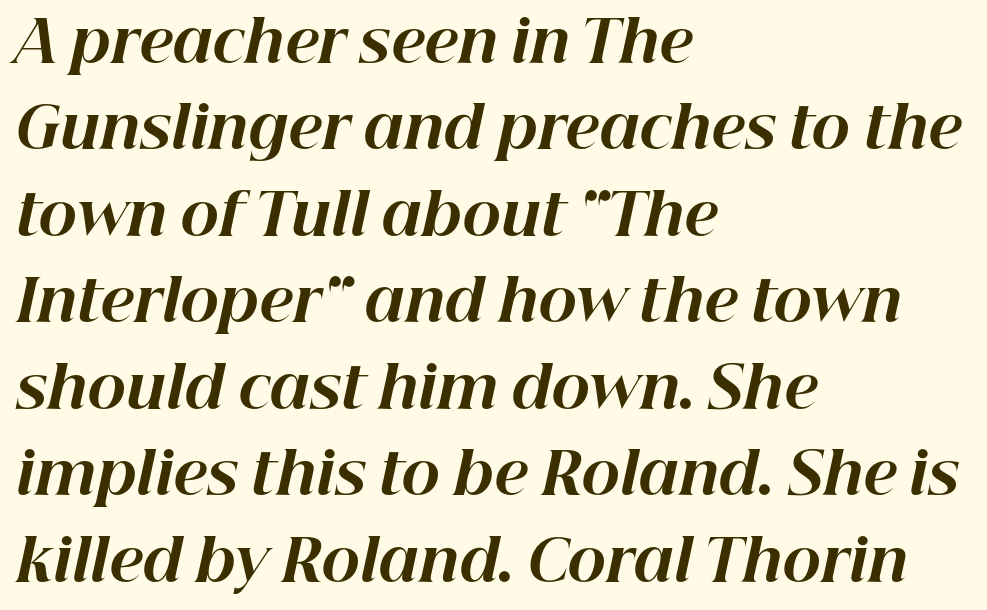
{"italic": "yes", "lean": "right", "slant_degrees": 12, "bold": "yes", "weight": "bold", "width": "normal", "stroke_contrast": "high", "x_height": "medium", "monospaced": "no", "underline": "no", "align": "left", "line_spacing": "normal", "line_spacing_ratio": 1.49, "letter_spacing": "normal", "letter_spacing_em": 0.0, "glyph_px": 58}
